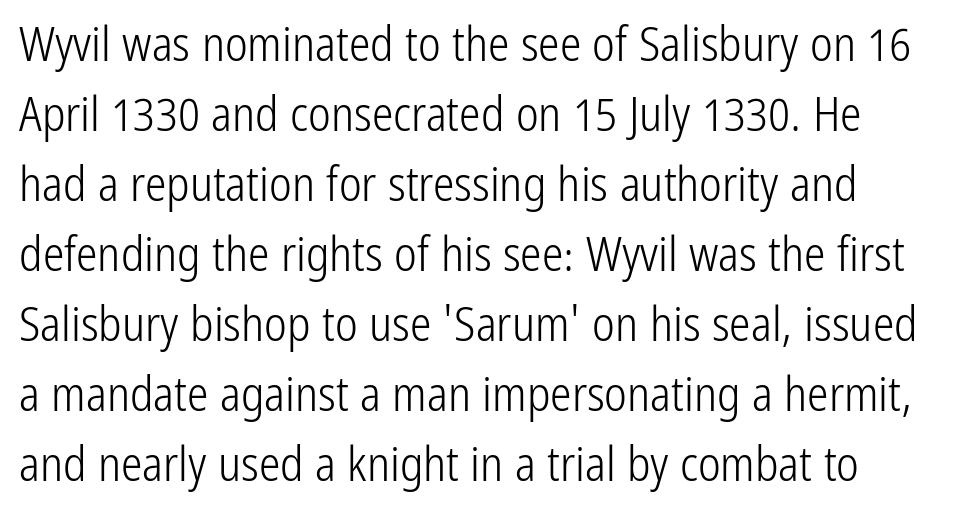
Q: Is the text bold? A: No.
Q: Is the text italic (slanted)? A: No, it is upright.
Q: Is the typeface a serif or a sans-serif typeface? A: Sans-serif.
Q: Is the text underlined? A: No.
Q: Is the spacing between letters normal or unusually wide? A: Normal.
Q: Is the spacing between lines tight, normal or loose? A: Normal.
Q: Width (condensed, normal, or wide)? A: Condensed.
Q: Stroke contrast? A: Low.
Q: x-height? A: Medium.
Q: Monospaced? A: No.
